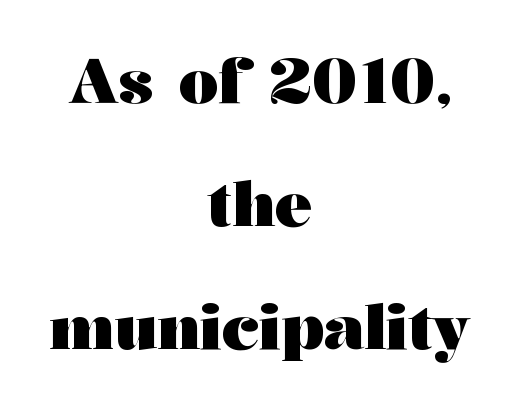
Q: Is the text bold? A: Yes.
Q: Is the text italic (slanted)? A: No, it is upright.
Q: Is the typeface a serif or a sans-serif typeface? A: Serif.
Q: Is the text underlined? A: No.
Q: How is the paragraph aligned? A: Centered.
Q: Is the spacing between letters normal or unusually wide? A: Normal.
Q: Is the spacing between lines tight, normal or loose? A: Loose.
Q: Width (condensed, normal, or wide)? A: Wide.
Q: Stroke contrast? A: Medium.
Q: x-height? A: Medium.
Q: Monospaced? A: No.
